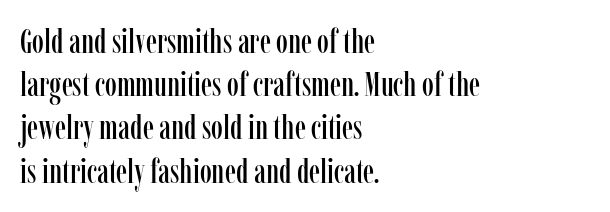
{"serif": "yes", "italic": "no", "width": "condensed", "stroke_contrast": "low", "x_height": "medium", "monospaced": "no", "underline": "no", "align": "left", "line_spacing": "normal", "line_spacing_ratio": 1.27, "letter_spacing": "normal", "letter_spacing_em": 0.0, "glyph_px": 34}
